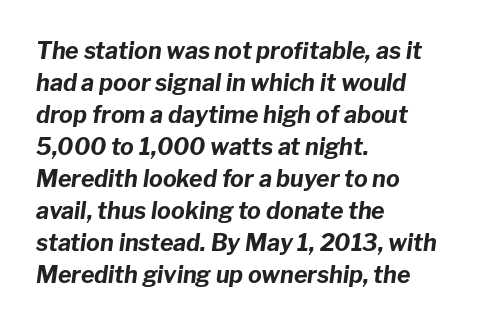
The image shows 23 px bold type, italic (leaning right); set left-aligned, normal line spacing (1.39x), normal letter spacing, not underlined.
